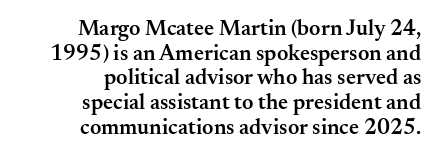
Honestly, there is no underline to notice here at all. The rendering uses a semibold face; strokes are thickened but not to full bold. Style check: upright. Students, observe: this is what under-led, compact text looks like.
